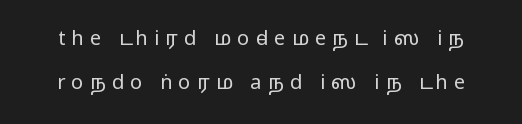
The image shows 20 px text type, upright; set loose line spacing (2.19x), unusually wide letter spacing (+0.31 em), not underlined.
